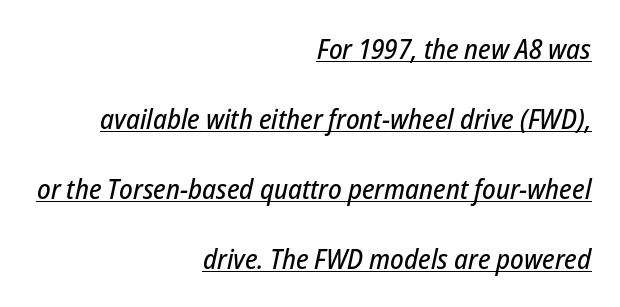
Q: Is the text italic (slanted)? A: Yes, it leans right by about 12 degrees.
Q: Is the text underlined? A: Yes.
Q: How is the paragraph aligned? A: Right-aligned.
Q: Is the spacing between letters normal or unusually wide? A: Normal.
Q: Is the spacing between lines tight, normal or loose? A: Loose.
Q: Width (condensed, normal, or wide)? A: Condensed.
Q: Stroke contrast? A: Low.
Q: x-height? A: Medium.
Q: Monospaced? A: No.
